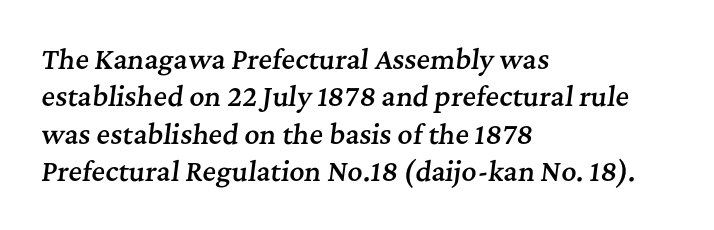
The image shows 26 px text type, italic (leaning right); set left-aligned, normal line spacing (1.44x), normal letter spacing, not underlined.
